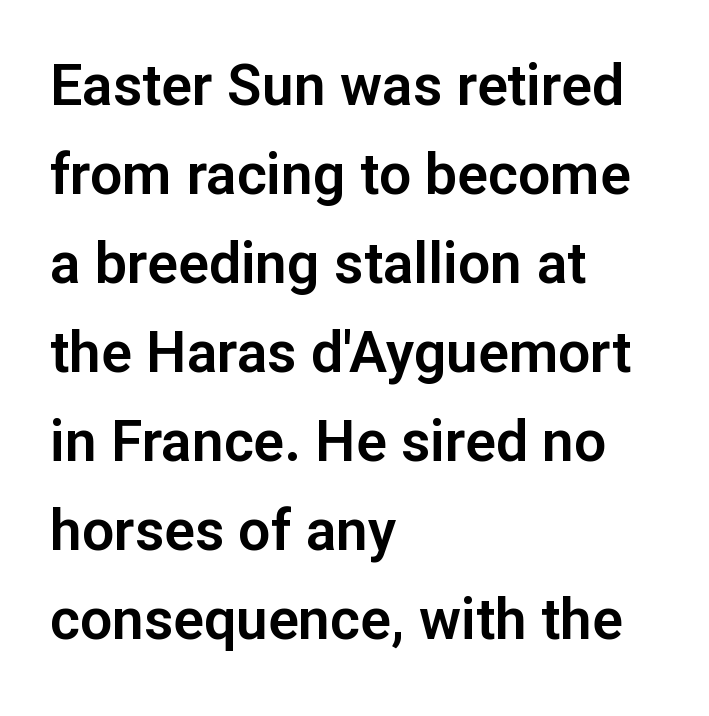
Nope, not italic — everything's standing straight. The letters sit at their default tracking, neither squeezed nor spread. The paragraph has a hard left edge and a soft right edge. A typesetter would call this leading conventional body-copy spacing.
